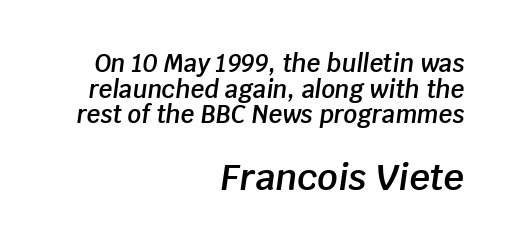
Q: Is the text bold? A: Semi-bold.
Q: Is the text italic (slanted)? A: Yes, it leans right by about 8 degrees.
Q: Is the text underlined? A: No.
Q: How is the paragraph aligned? A: Right-aligned.
Q: Is the spacing between letters normal or unusually wide? A: Normal.
Q: Is the spacing between lines tight, normal or loose? A: Tight.
Q: Which block of text is set in a larger size, the first (top) or the second (bottom)? A: The second (bottom) one.
Q: Width (condensed, normal, or wide)? A: Normal.
Q: Stroke contrast? A: Low.
Q: x-height? A: Large.
Q: Monospaced? A: No.
